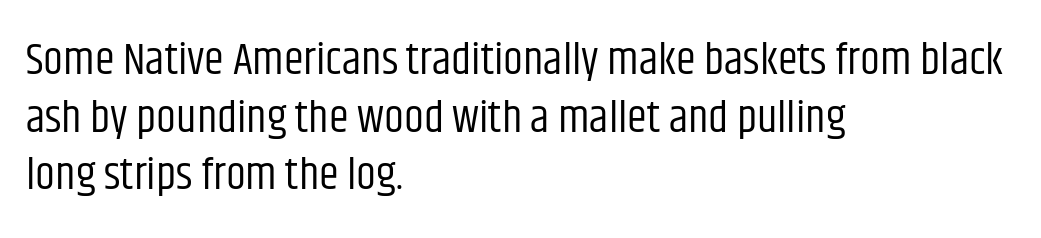
Q: Is the text bold? A: No.
Q: Is the text italic (slanted)? A: No, it is upright.
Q: Is the typeface a serif or a sans-serif typeface? A: Sans-serif.
Q: Is the text underlined? A: No.
Q: How is the paragraph aligned? A: Left-aligned.
Q: Is the spacing between letters normal or unusually wide? A: Normal.
Q: Is the spacing between lines tight, normal or loose? A: Normal.
Q: Width (condensed, normal, or wide)? A: Condensed.
Q: Stroke contrast? A: Low.
Q: x-height? A: Large.
Q: Monospaced? A: No.
